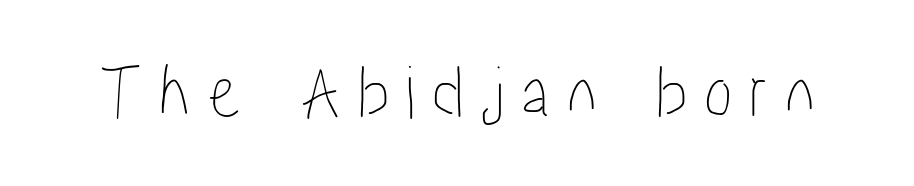
Descenders are the only things crossing below the line. Each word looks stretched out because of the extra space between its letters. Do the characters align in a grid? No, the font is proportional. Upright lettering throughout.
